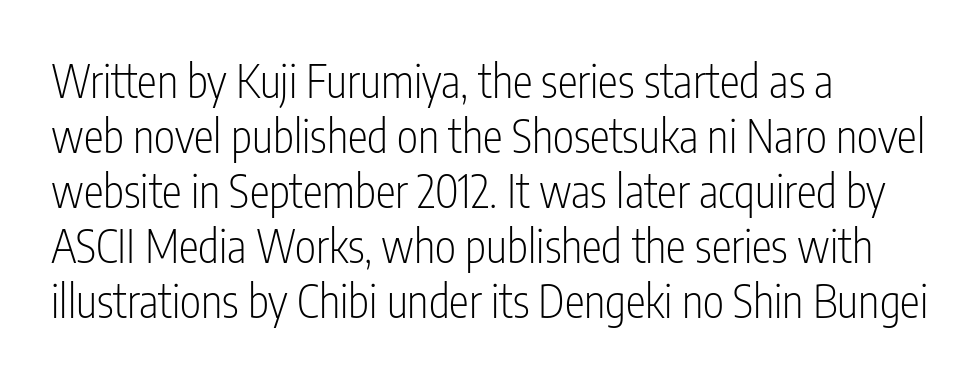
{"serif": "no", "italic": "no", "bold": "no", "weight": "light", "width": "condensed", "stroke_contrast": "low", "x_height": "medium", "monospaced": "no", "underline": "no", "align": "left", "line_spacing_ratio": 1.22, "letter_spacing": "normal", "letter_spacing_em": 0.0, "glyph_px": 45}
